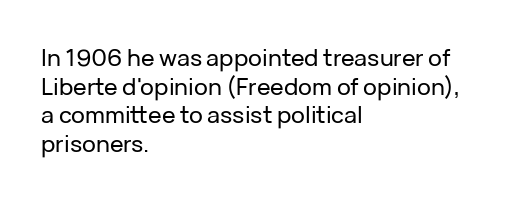
The image shows 23 px text type, upright; set left-aligned, normal line spacing (1.25x), normal letter spacing, not underlined.
